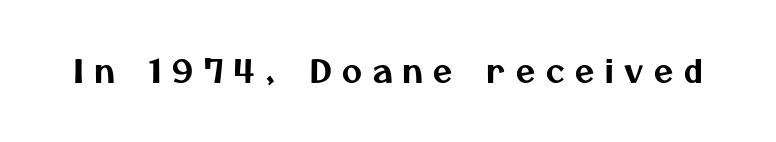
Here the designer chose a conventional face with non-uniform glyph widths. The letterforms stand isolated, each surrounded by extra space. The font family rendered here belongs to the sans-serif group. Clear beneath every line of the passage.
